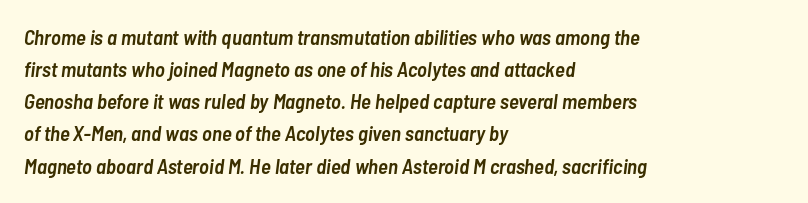
Nobody drew a line under any word here. Every character sits at an angle, as italics do. Weight check: semibold — heavier than regular, not quite bold. All the whitespace from short lines collects on the right. The letters sit at their default tracking, neither squeezed nor spread. Is there much room between lines? A standard amount, neither cramped nor airy.
